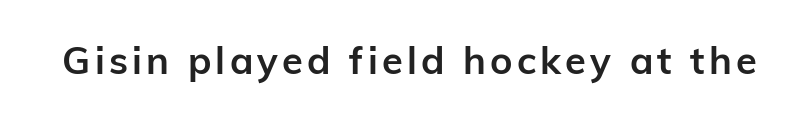
The image shows 38 px semibold sans-serif type, upright; set not underlined; low stroke contrast and a medium x-height.
